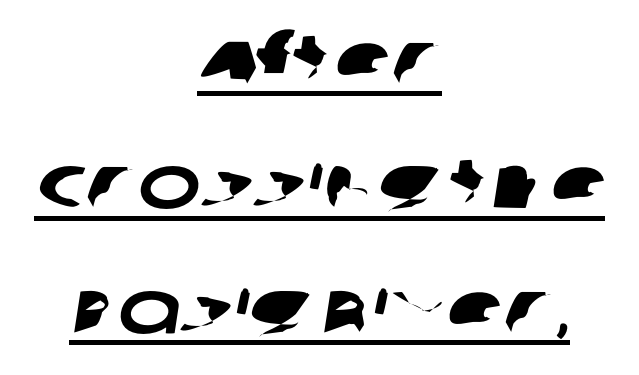
Reading down the block, each line starts at a different indent, mirrored at its end. The sample's only ornament is a line tracing under the words. In terms of letterspacing, this is plain default setting. The space between consecutive lines is moderate.
